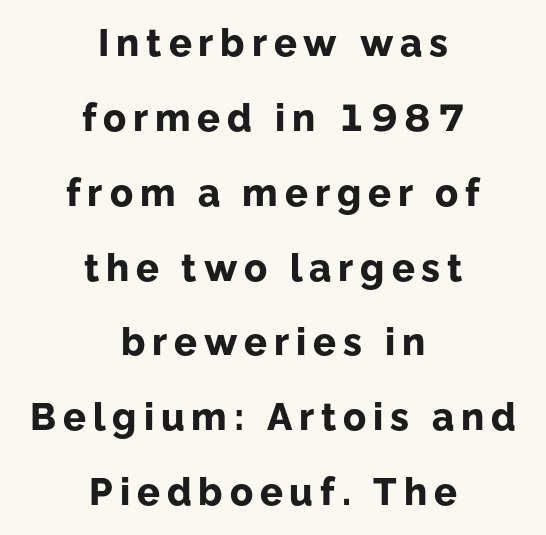
Q: Is the text bold? A: Yes.
Q: Is the text italic (slanted)? A: No, it is upright.
Q: Is the typeface a serif or a sans-serif typeface? A: Sans-serif.
Q: Is the text underlined? A: No.
Q: How is the paragraph aligned? A: Centered.
Q: Is the spacing between lines tight, normal or loose? A: Loose.
Q: Width (condensed, normal, or wide)? A: Normal.
Q: Stroke contrast? A: Low.
Q: x-height? A: Medium.
Q: Monospaced? A: No.
